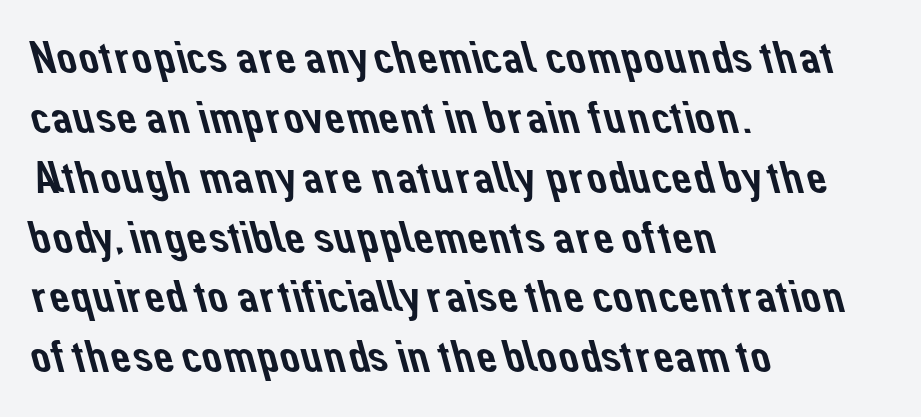
Q: Is the typeface a serif or a sans-serif typeface? A: Sans-serif.
Q: Is the text underlined? A: No.
Q: How is the paragraph aligned? A: Left-aligned.
Q: Is the spacing between letters normal or unusually wide? A: Normal.
Q: Is the spacing between lines tight, normal or loose? A: Normal.
Q: Width (condensed, normal, or wide)? A: Normal.
Q: Stroke contrast? A: Low.
Q: x-height? A: Medium.
Q: Monospaced? A: No.
